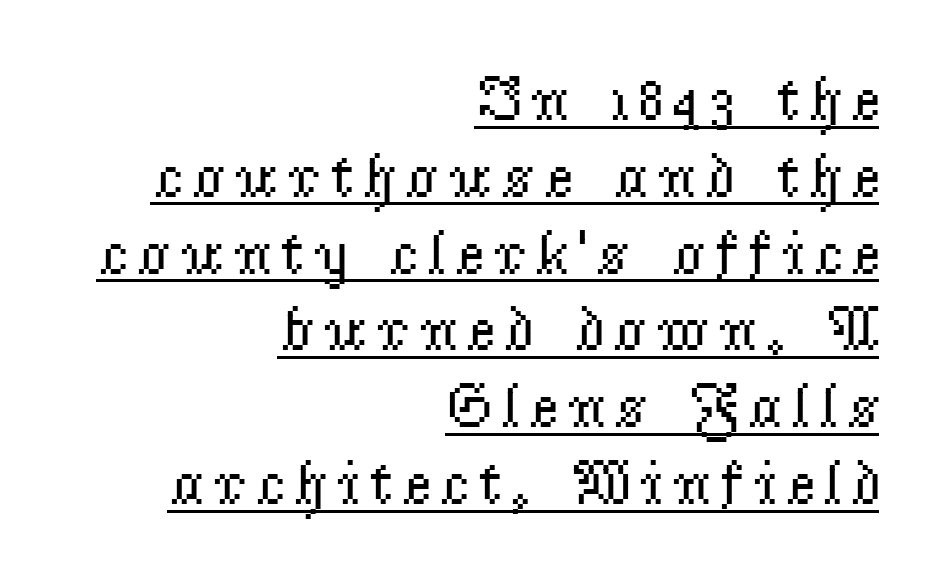
The sample's only ornament is a line tracing under the words. The typesetting does not lean heavy: it is not bold. I'd call this a serif setting — the letters wear small feet. This sample has the flowing, uneven cadence of proportional lettering. Each line ends at the same right margin while the left side varies. A roman cut, with each character standing at attention.
